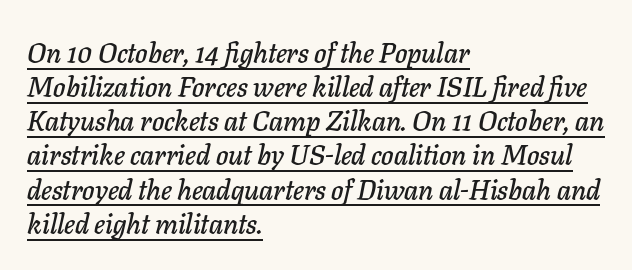
Alignment: flush left. The glyphs are accompanied by a horizontal stroke just below them. There is no visible air inserted between adjacent glyphs. Character widths vary here, with narrow letters taking less room than wide ones.
